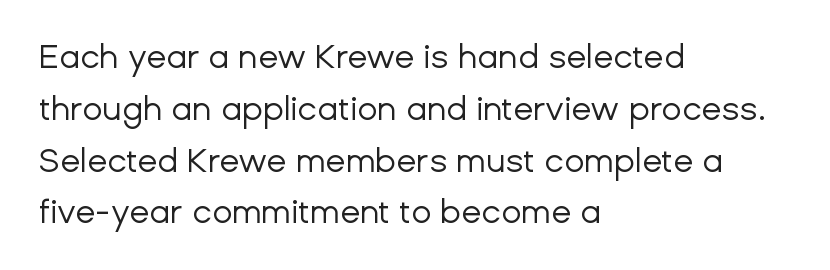
Q: Is the text bold? A: No.
Q: Is the text italic (slanted)? A: No, it is upright.
Q: Is the typeface a serif or a sans-serif typeface? A: Sans-serif.
Q: Is the text underlined? A: No.
Q: How is the paragraph aligned? A: Left-aligned.
Q: Is the spacing between letters normal or unusually wide? A: Normal.
Q: Is the spacing between lines tight, normal or loose? A: Normal.
Q: Width (condensed, normal, or wide)? A: Normal.
Q: Stroke contrast? A: Low.
Q: x-height? A: Medium.
Q: Monospaced? A: No.
